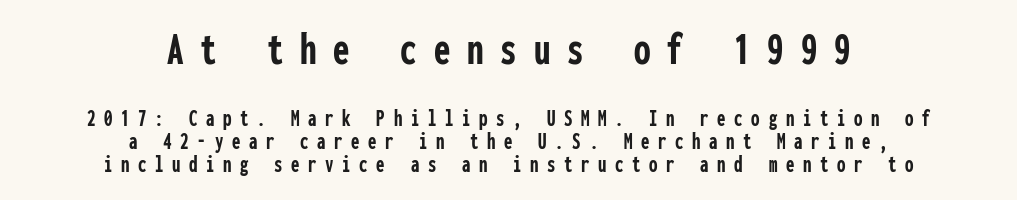
Q: Is the text bold? A: Yes.
Q: Is the text italic (slanted)? A: No, it is upright.
Q: Is the typeface a serif or a sans-serif typeface? A: Sans-serif.
Q: Is the text underlined? A: No.
Q: How is the paragraph aligned? A: Centered.
Q: Is the spacing between letters normal or unusually wide? A: Unusually wide.
Q: Is the spacing between lines tight, normal or loose? A: Tight.
Q: Which block of text is set in a larger size, the first (top) or the second (bottom)? A: The first (top) one.
Q: Width (condensed, normal, or wide)? A: Condensed.
Q: Stroke contrast? A: Low.
Q: x-height? A: Medium.
Q: Monospaced? A: Yes.
